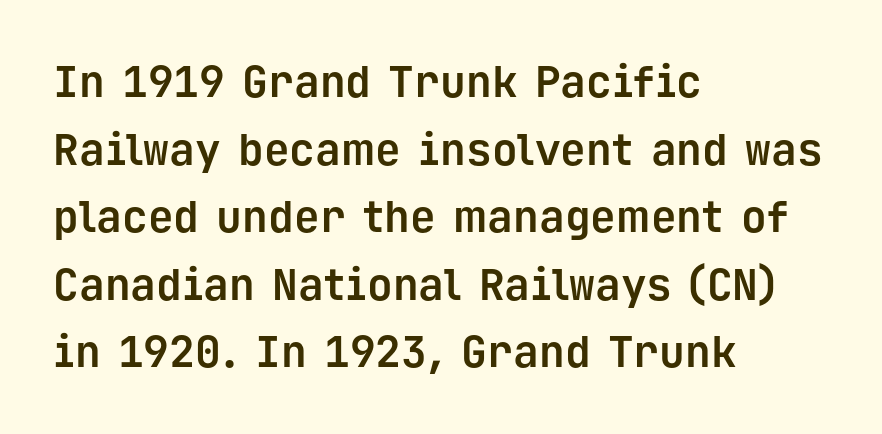
Quick note: interline space is typical. The rag falls on the right side of this text block. How heavy is the stroke? Heavy — this is a bold. Short note: letters normally spaced. The specimen reads as upright at a glance. Spacing verdict: monospaced, one width for all characters.
